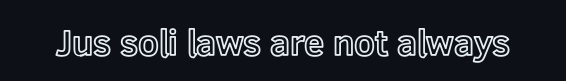
The image shows 36 px text type, upright; set normal letter spacing, not underlined; a medium x-height.
